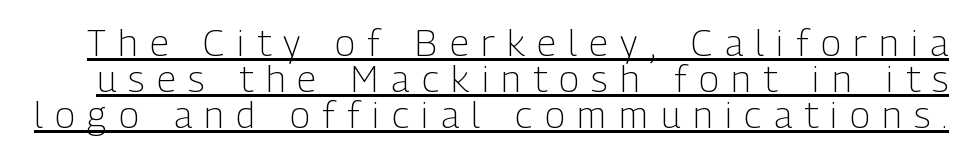
Observe the absence of serifs on each vertical stroke in this sample. Every character sits straight up, as roman type does. This is not heavy type; no bold has been used. Descenders here cross a horizontal rule under the line. A typesetter would call this leading minimal, almost set solid. These lines are rendered in a variable-pitch font.
